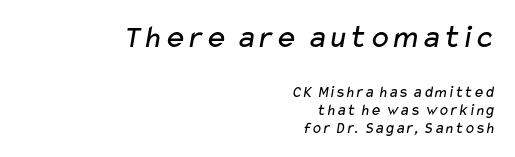
The image shows 33 px regular-weight, wide sans-serif type; set right-aligned, tight line spacing (1.13x), normal letter spacing, not underlined; the first (top) block is 2.06x larger; low stroke contrast and a medium x-height.
